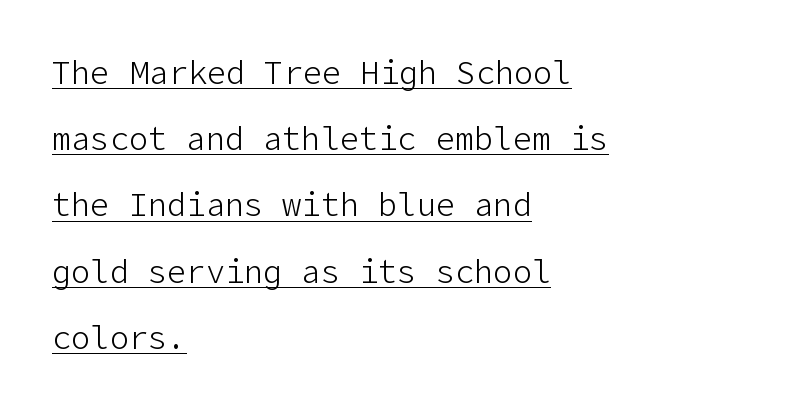
Loosely led — the rows are spread out. Visually the block forms a straight wall on the left and a jagged coastline on the right. Notice how a bar underscores the lettering throughout. The passage shown is typeset with a sans-serif family.
